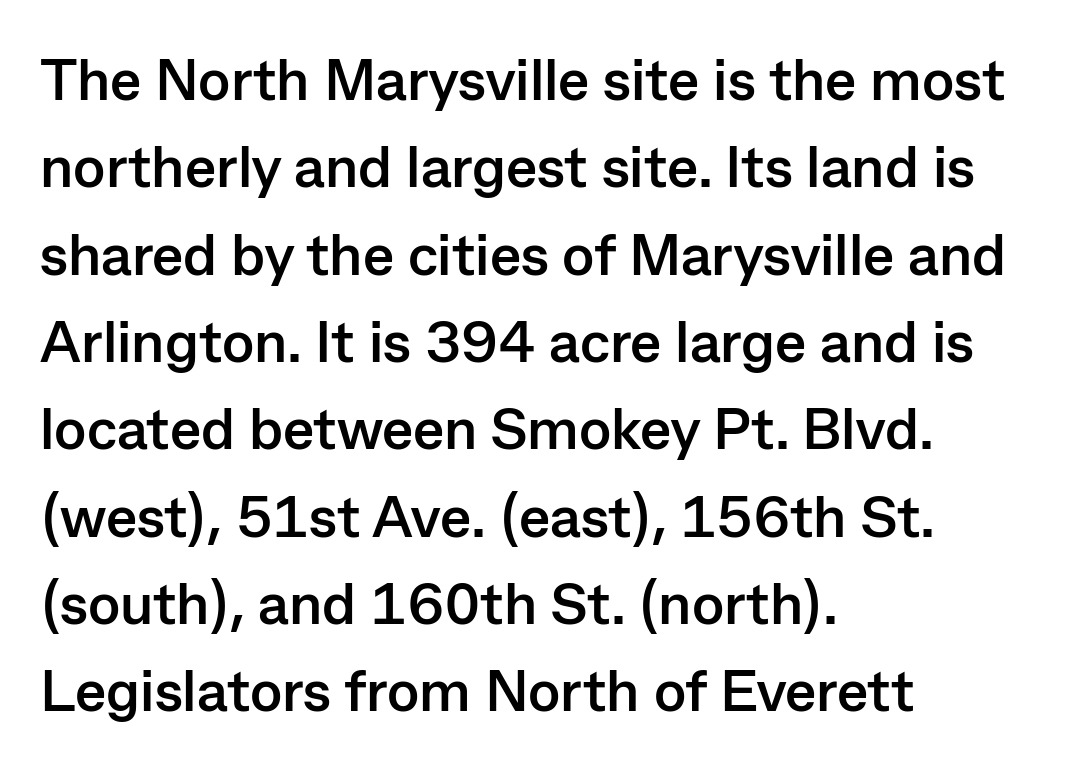
Q: Is the text bold? A: Yes.
Q: Is the text italic (slanted)? A: No, it is upright.
Q: Is the typeface a serif or a sans-serif typeface? A: Sans-serif.
Q: Is the text underlined? A: No.
Q: How is the paragraph aligned? A: Left-aligned.
Q: Is the spacing between letters normal or unusually wide? A: Normal.
Q: Is the spacing between lines tight, normal or loose? A: Normal.
Q: Width (condensed, normal, or wide)? A: Normal.
Q: Stroke contrast? A: Low.
Q: x-height? A: Medium.
Q: Monospaced? A: No.
